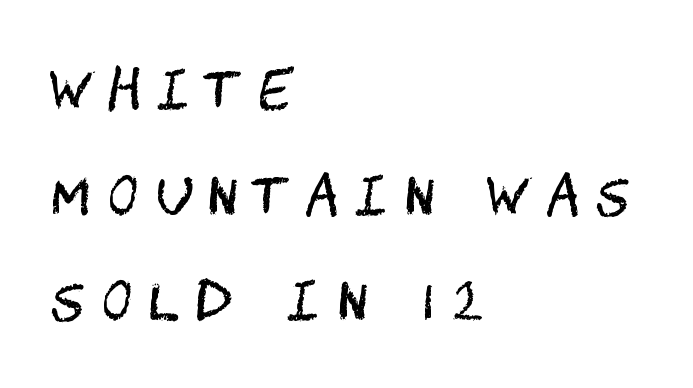
The horizontal fit of the characters is loose and conspicuously gappy. Notice how the passage keeps a crisp vertical edge on the left only. The characters are drawn with everyday or finer stroke widths. The type family on display is of the sans-serif kind.
